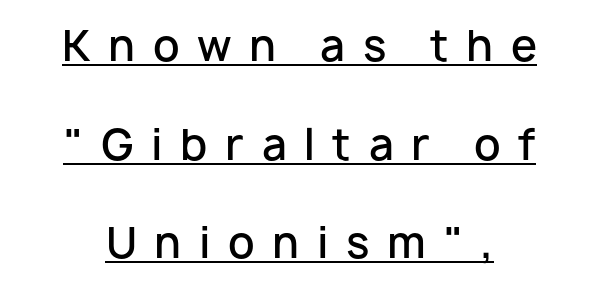
{"serif": "no", "italic": "no", "bold": "semi", "weight": "semibold", "width": "normal", "stroke_contrast": "low", "x_height": "medium", "monospaced": "no", "underline": "yes", "align": "center", "line_spacing": "loose", "line_spacing_ratio": 2.35, "letter_spacing": "wide", "letter_spacing_em": 0.42, "glyph_px": 42}
